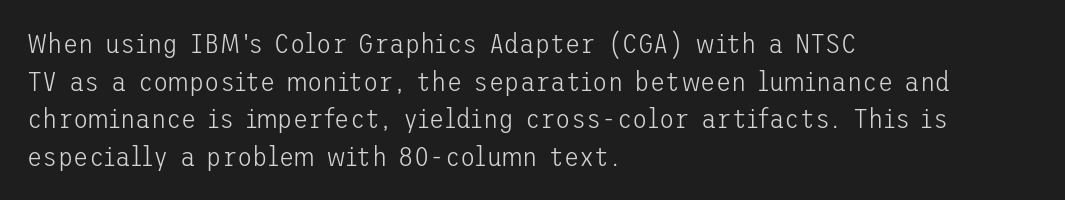
You could call the tracking neutral — neither tight nor loose. The type sits square on the baseline with zero lean. Which margin do the lines hug? The left one — the right edge is uneven. One glance says typical: line gaps are just what's usual. Lines of text with bare space underneath. Does the type have serifs? No, each stem ends abruptly.
